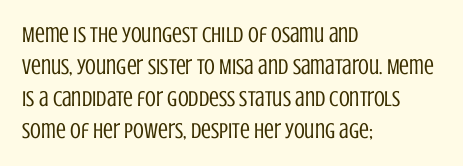
{"italic": "no", "bold": "no", "underline": "no", "align": "left", "line_spacing": "normal", "line_spacing_ratio": 1.45, "letter_spacing": "normal", "letter_spacing_em": 0.0, "glyph_px": 22}
